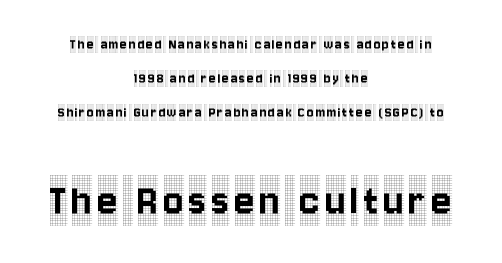
The image shows 47 px condensed serif type, upright; set centered, loose line spacing (2.12x), not underlined; the second (bottom) block is 2.94x larger; a large x-height.
